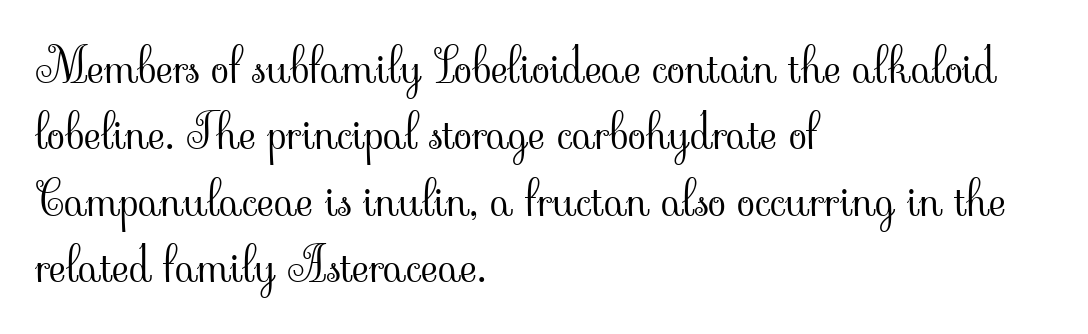
It's the straight-up-and-down kind of type. Observe the serifs anchoring each vertical stroke in this sample. Glance below the letters and you will spot only blank space. The rendering keeps characters at their native spacing. Teacher's note: observe the even left margin — that is flush-left alignment.
